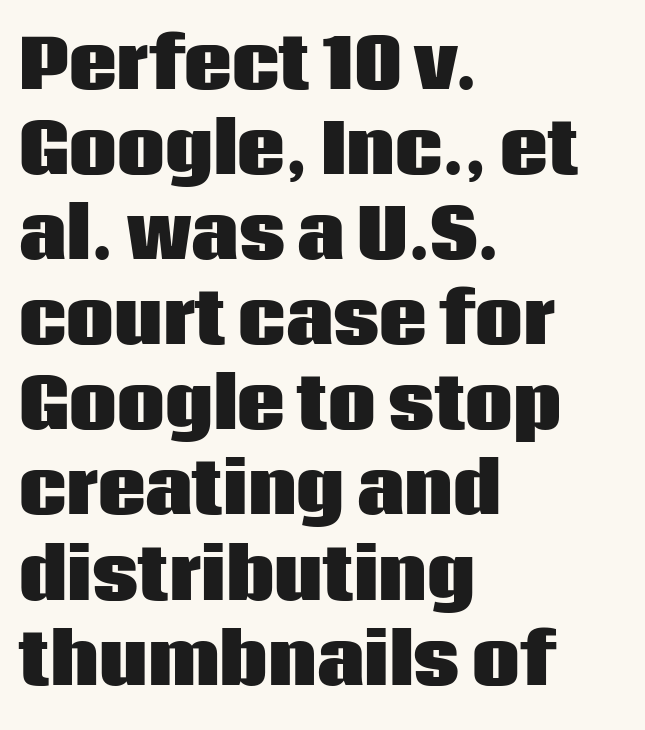
The image shows 67 px heavy sans-serif type, upright; set left-aligned, normal line spacing (1.27x), normal letter spacing, not underlined; low stroke contrast and a large x-height.
